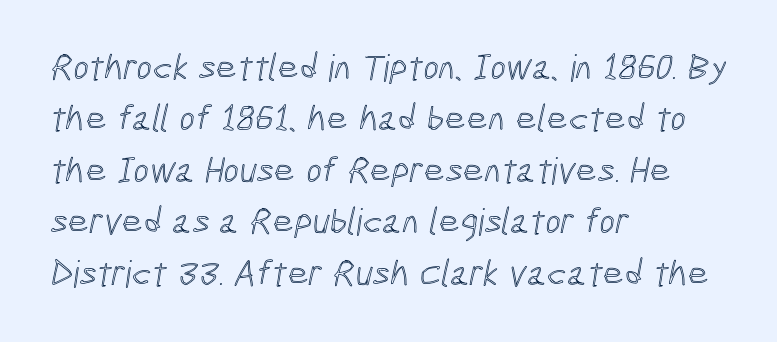
{"width": "condensed", "x_height": "medium", "monospaced": "no", "underline": "no", "align": "left", "line_spacing": "normal", "line_spacing_ratio": 1.39, "letter_spacing": "normal", "letter_spacing_em": 0.0, "glyph_px": 37}
